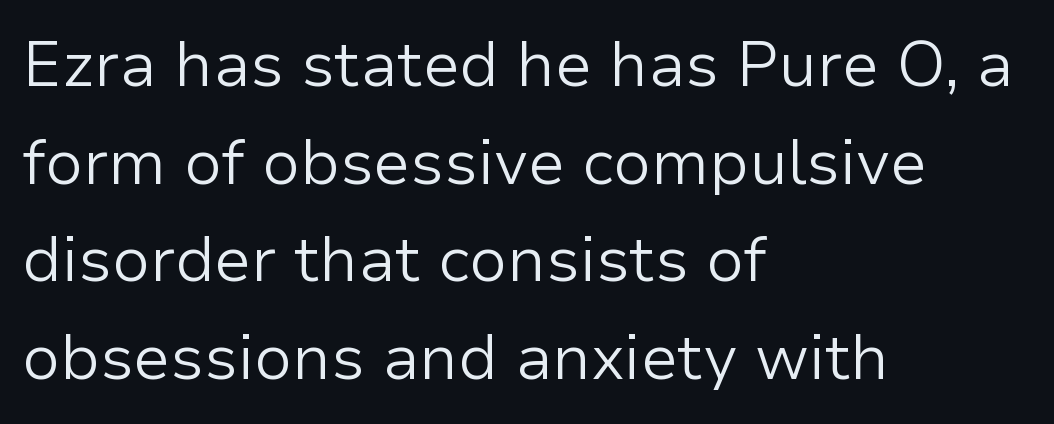
{"serif": "no", "italic": "no", "bold": "no", "weight": "light", "width": "normal", "stroke_contrast": "low", "x_height": "medium", "monospaced": "no", "underline": "no", "align": "left", "line_spacing": "normal", "line_spacing_ratio": 1.55, "letter_spacing": "normal", "letter_spacing_em": 0.0, "glyph_px": 63}
